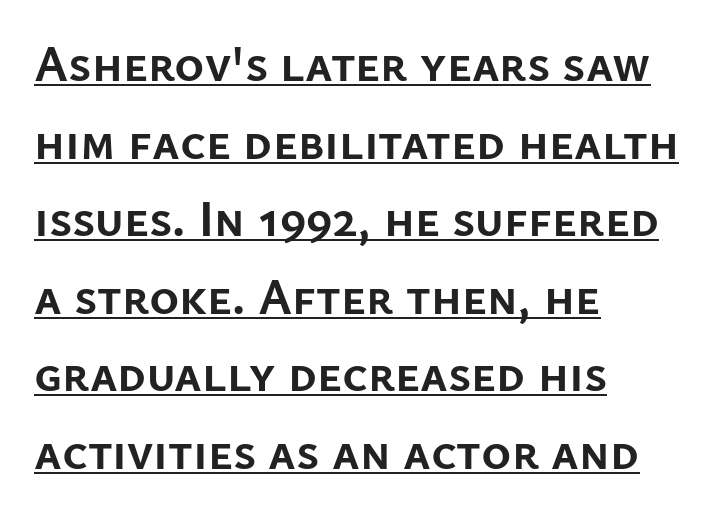
{"serif": "no", "italic": "no", "bold": "yes", "weight": "semibold", "width": "normal", "stroke_contrast": "low", "x_height": "medium", "monospaced": "no", "underline": "yes", "align": "left", "line_spacing": "normal", "line_spacing_ratio": 1.52, "letter_spacing": "normal", "letter_spacing_em": 0.0, "glyph_px": 51}
